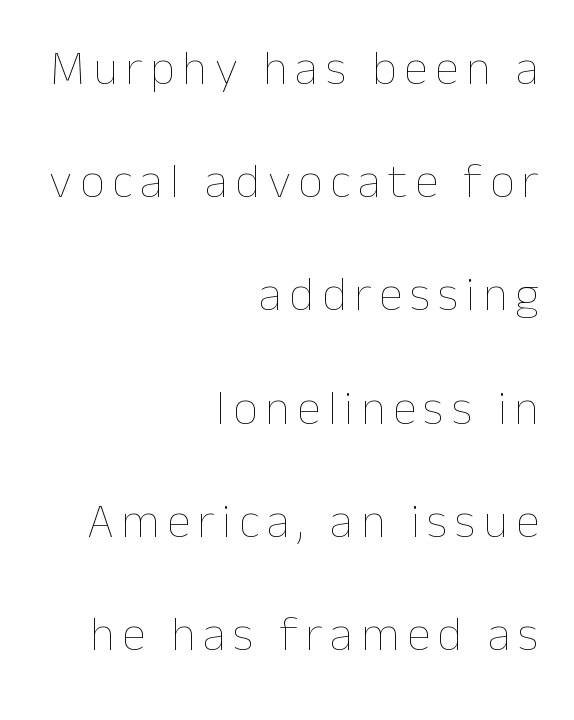
{"italic": "no", "bold": "no", "weight": "thin", "width": "normal", "stroke_contrast": "low", "x_height": "medium", "monospaced": "no", "underline": "no", "align": "right", "line_spacing": "loose", "line_spacing_ratio": 2.31, "glyph_px": 49}
